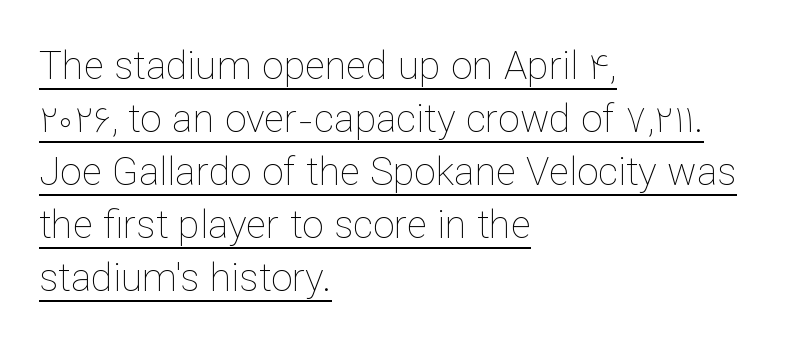
{"italic": "no", "bold": "no", "weight": "thin", "width": "normal", "stroke_contrast": "low", "x_height": "medium", "monospaced": "no", "underline": "yes", "align": "left", "line_spacing": "normal", "line_spacing_ratio": 1.36, "letter_spacing": "normal", "letter_spacing_em": 0.0, "glyph_px": 39}
